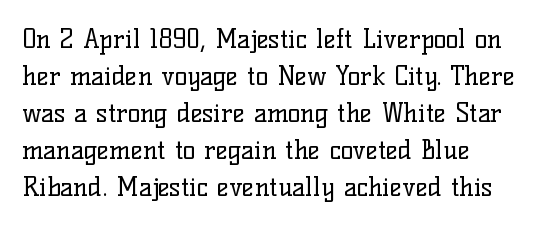
Rule under the text: the space is simply empty. The tracking reads as untouched default to a designer's eye. Compared with a typical body face, this is equally light or lighter still. A student would call this left alignment; a typographer would say flush left, rag right. The rows are spaced the way most documents space them.
